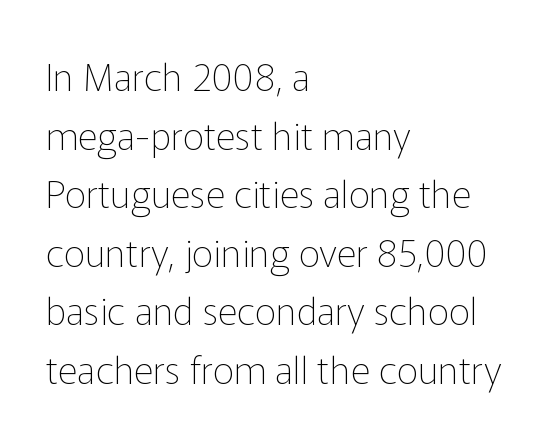
Tracking here is standard; glyphs follow each other at the usual distance. The line-height multiplier appears to be the usual default. Does the copy run flush right? No — it runs flush left. The gap between lines stays unmarked. The typeface chosen for these lines omits serifs.
